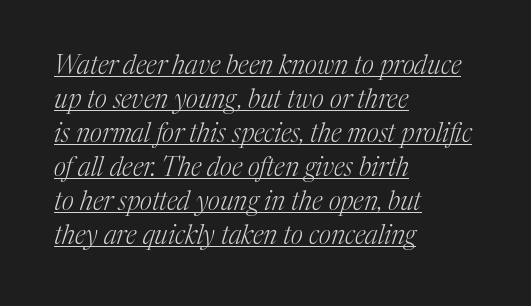
{"italic": "yes", "lean": "right", "slant_degrees": 17, "bold": "no", "underline": "yes", "align": "left", "line_spacing": "normal", "line_spacing_ratio": 1.31, "letter_spacing": "normal", "letter_spacing_em": 0.0, "glyph_px": 26}
